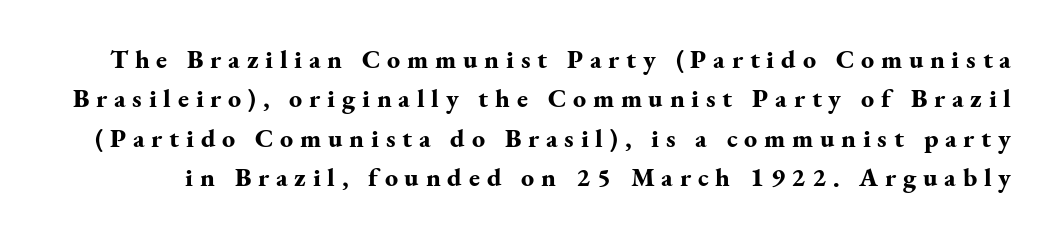
The image shows 26 px bold type, upright; set normal line spacing (1.51x), unusually wide letter spacing (+0.26 em), not underlined.
